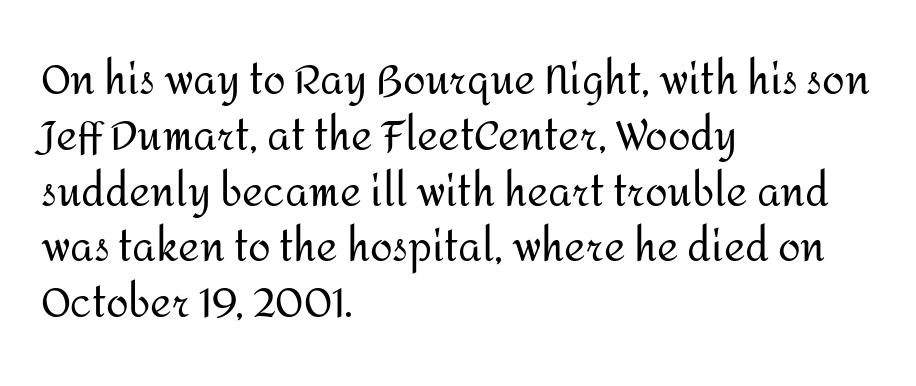
The image shows 41 px regular-weight sans-serif type, upright; set left-aligned, normal line spacing (1.36x), normal letter spacing, not underlined; medium stroke contrast and a medium x-height.
